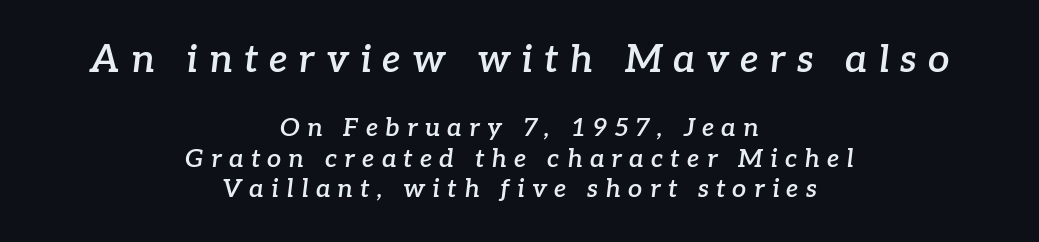
You can tell it's italic because the verticals aren't actually vertical. The text block is weighted toward neither margin, spreading evenly from the middle. Notice the strokes are somewhat thickened but not fully heavy: this is a semibold. Each row of text sits above clean, open space. How are the letters spaced? Widely, with obvious added tracking. Spacing verdict: proportional, widths tailored to each character.
